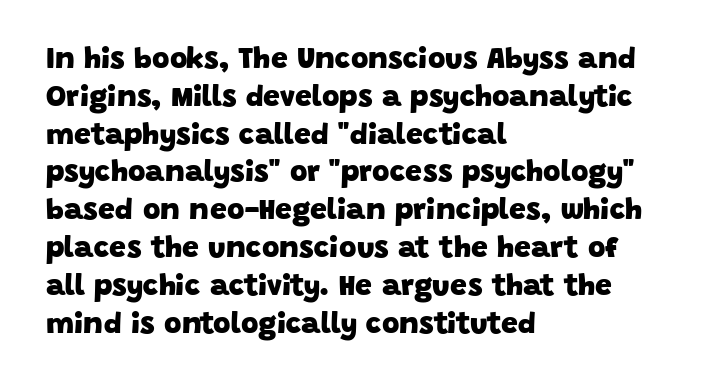
The image shows 30 px heavy sans-serif type; set left-aligned, normal line spacing (1.26x), normal letter spacing, not underlined; low stroke contrast and a large x-height.
